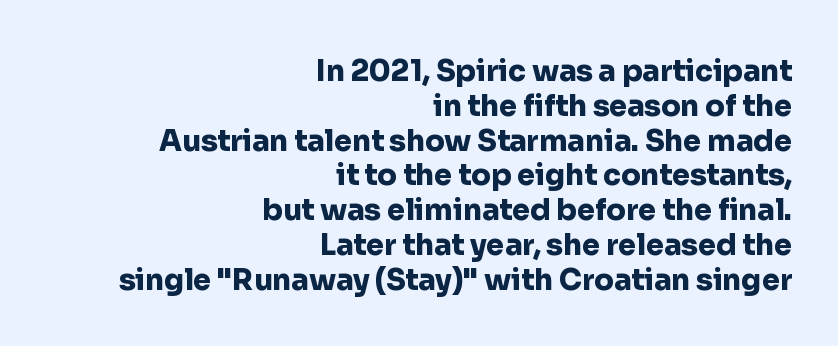
{"serif": "no", "italic": "no", "bold": "yes", "weight": "heavy", "width": "normal", "stroke_contrast": "low", "x_height": "medium", "monospaced": "no", "underline": "no", "align": "right", "line_spacing_ratio": 1.2, "letter_spacing": "normal", "letter_spacing_em": 0.0, "glyph_px": 29}
